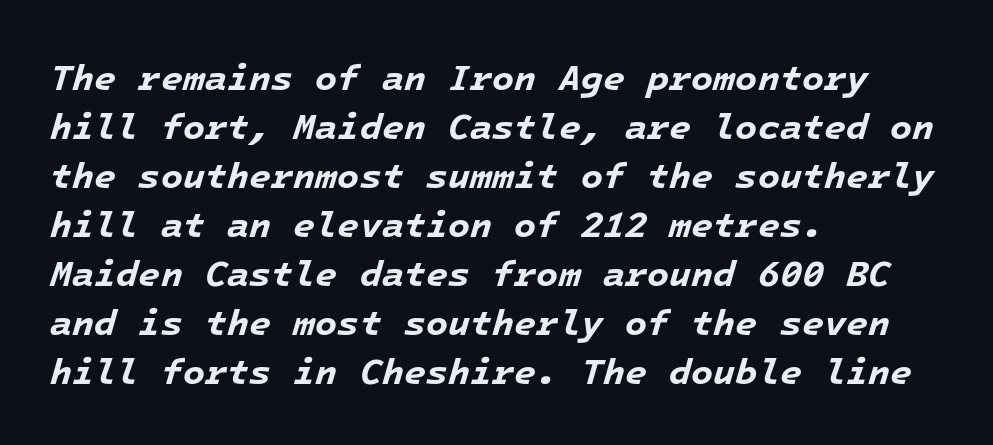
Q: Is the text bold? A: Yes.
Q: Is the text italic (slanted)? A: Yes, it leans right by about 16 degrees.
Q: Is the text underlined? A: No.
Q: How is the paragraph aligned? A: Left-aligned.
Q: Is the spacing between letters normal or unusually wide? A: Normal.
Q: Is the spacing between lines tight, normal or loose? A: Normal.
Q: Width (condensed, normal, or wide)? A: Normal.
Q: Stroke contrast? A: Low.
Q: x-height? A: Medium.
Q: Monospaced? A: Yes.
